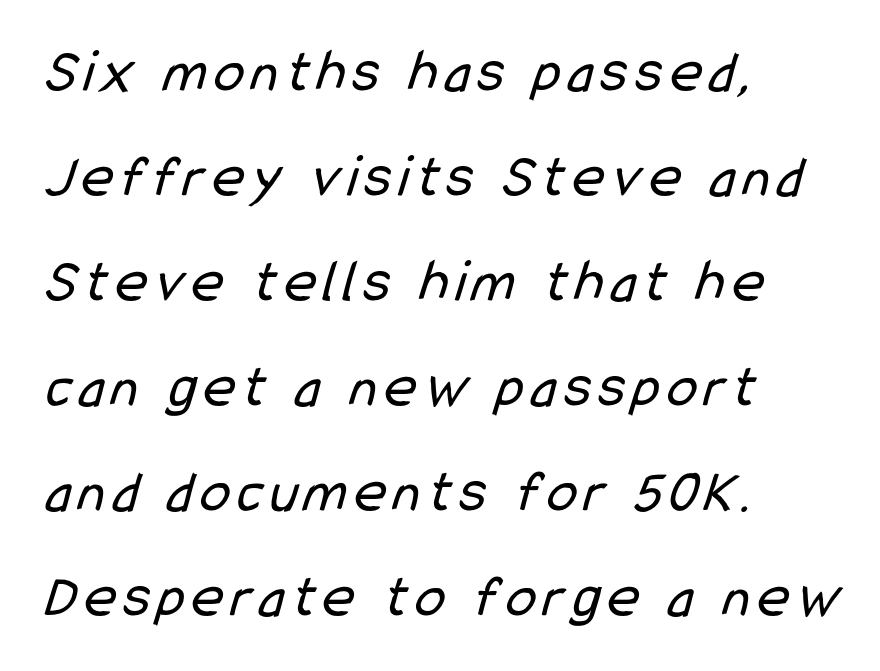
Look at the bottom of the vertical strokes: they stop flat, with no serifs. Quick note: underline off. The face used here is proportionally spaced, like ordinary book or web type. Does the copy run flush right? No — it runs flush left. The strokes carry an ordinary text weight at most.
